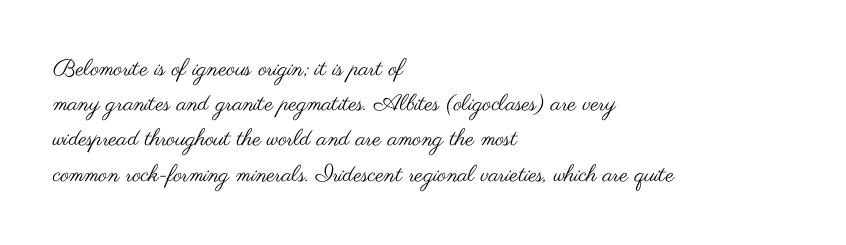
The image shows 23 px text type; set left-aligned, normal line spacing (1.53x), normal letter spacing, not underlined.
